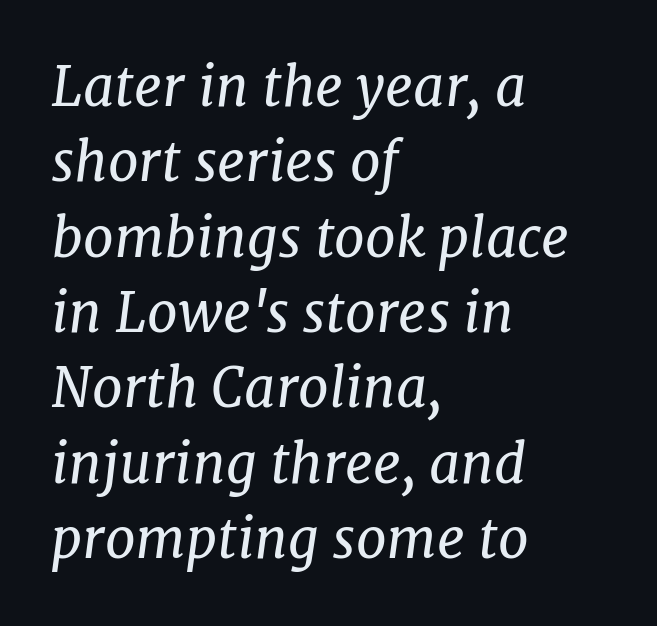
{"serif": "yes", "italic": "yes", "lean": "right", "slant_degrees": 7, "bold": "no", "weight": "regular", "width": "normal", "stroke_contrast": "low", "x_height": "medium", "monospaced": "no", "underline": "no", "align": "left", "line_spacing": "normal", "line_spacing_ratio": 1.37, "letter_spacing": "normal", "letter_spacing_em": 0.0, "glyph_px": 55}
